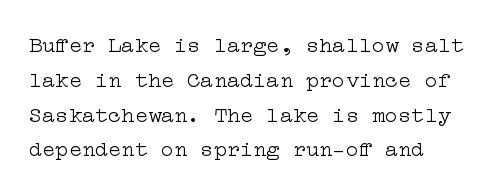
The image shows 22 px text type, upright; set normal line spacing (1.58x), normal letter spacing, not underlined.
